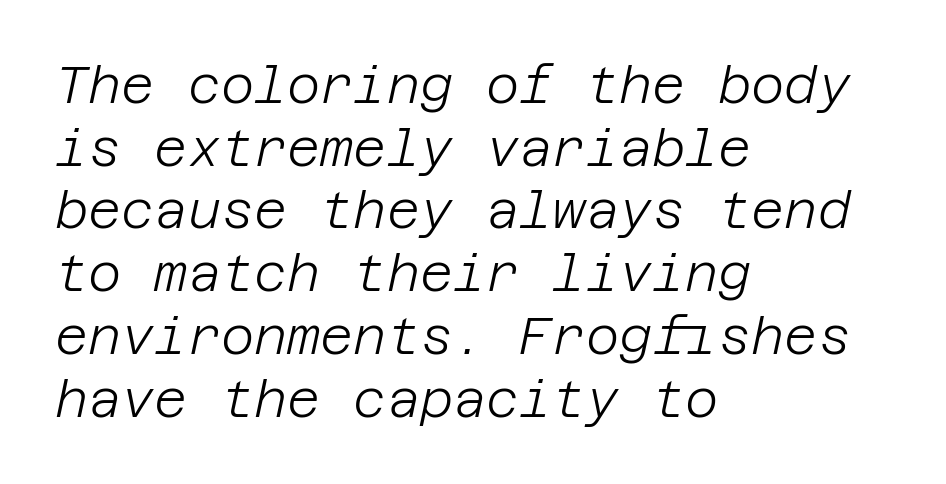
The image shows 51 px light type, italic (leaning right); set left-aligned, line spacing 1.23x, normal letter spacing, not underlined; low stroke contrast and a large x-height.
